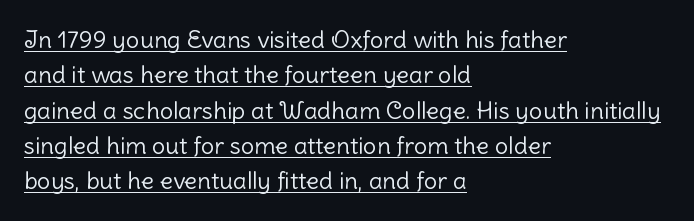
Does extra space separate the letters? No, they use regular spacing. The face used here appears with an underline applied. A typesetter would call this leading conventional body-copy spacing. This is the regular roman posture of the typeface.
